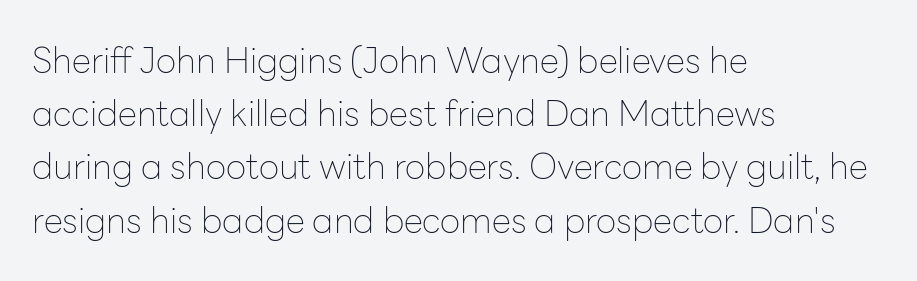
The image shows 35 px thin sans-serif type, upright; set left-aligned, normal line spacing (1.52x), normal letter spacing, not underlined; low stroke contrast and a medium x-height.
